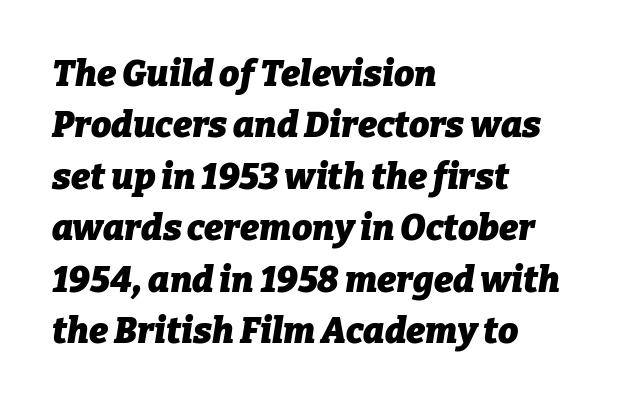
{"italic": "yes", "lean": "right", "slant_degrees": 9, "bold": "yes", "weight": "heavy", "width": "normal", "stroke_contrast": "low", "x_height": "medium", "monospaced": "no", "underline": "no", "align": "left", "line_spacing": "normal", "line_spacing_ratio": 1.43, "letter_spacing": "normal", "letter_spacing_em": 0.0, "glyph_px": 36}
